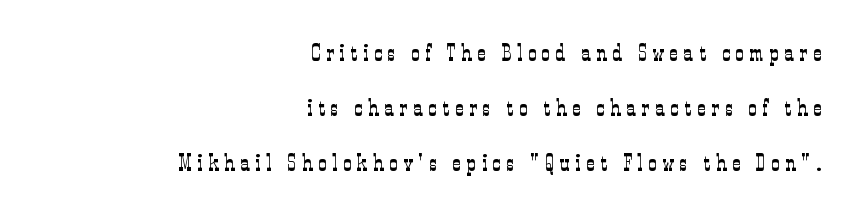
The image shows 23 px text type, upright; set right-aligned, loose line spacing (2.39x), unusually wide letter spacing (+0.25 em), not underlined.
